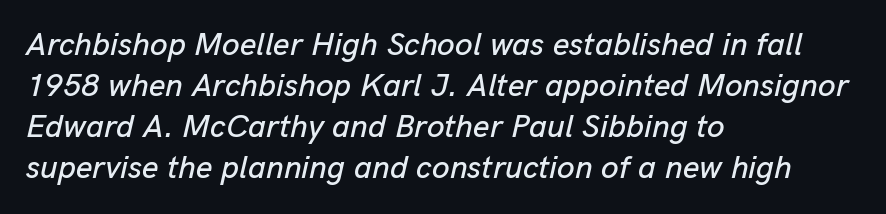
The image shows 32 px text type, italic (leaning right); set left-aligned, normal line spacing (1.28x), normal letter spacing, not underlined; low stroke contrast and a medium x-height.
